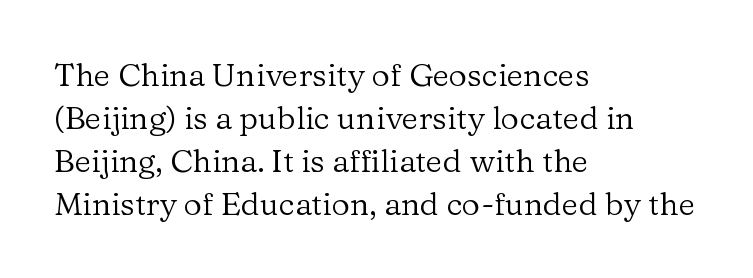
The image shows 32 px regular-weight serif type, upright; set left-aligned, normal line spacing (1.34x), normal letter spacing, not underlined; low stroke contrast and a medium x-height.
